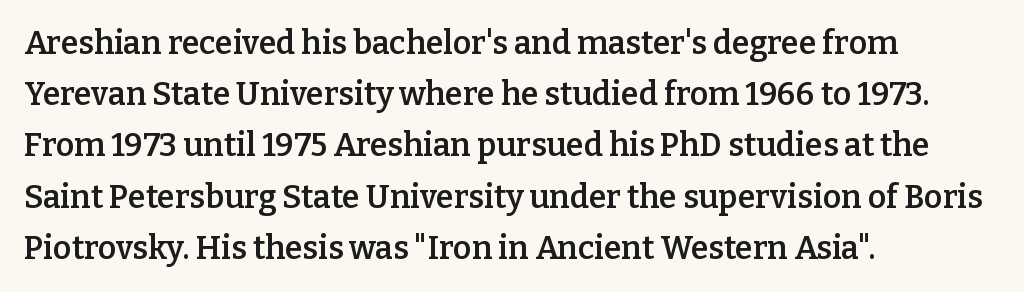
The image shows 32 px semibold serif type, upright; set left-aligned, normal line spacing (1.6x), normal letter spacing, not underlined; low stroke contrast and a medium x-height.
